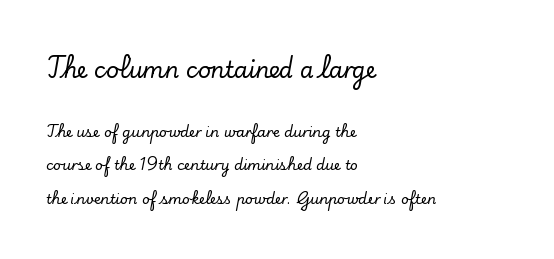
The image shows 22 px text type; set left-aligned, loose line spacing (2.41x), normal letter spacing, not underlined; the first (top) block is 1.57x larger.
